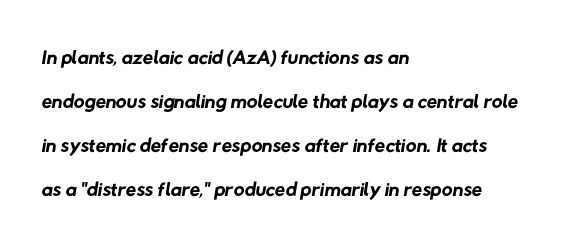
Type style note: lacks serifs. Does the leading feel generous? No, just average. The lines in this sample share a left origin and differ only in where they stop. Letters have the restrained weight of plain body copy at most. Descenders hang freely into open space. Compared with typical body copy, the letter spacing here is the same.
